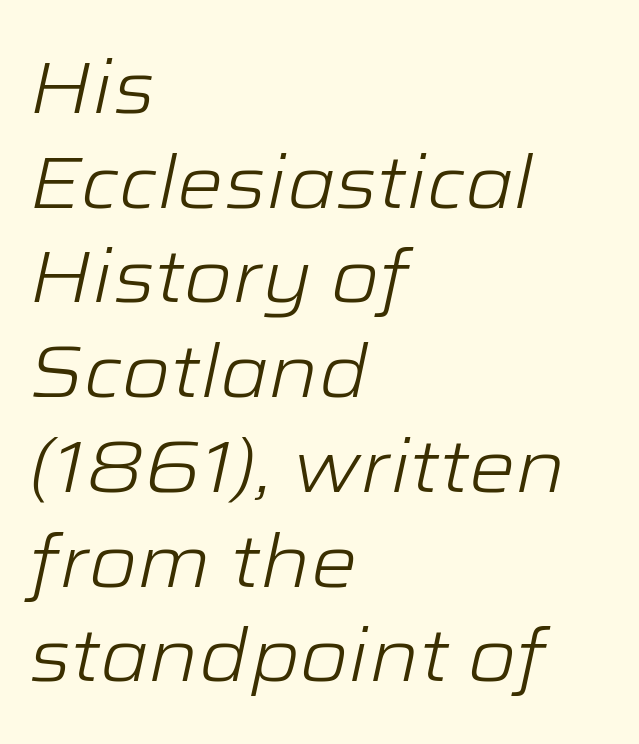
The image shows 74 px light, wide type, italic (leaning right); set left-aligned, normal line spacing (1.28x), normal letter spacing, not underlined; low stroke contrast and a medium x-height.
